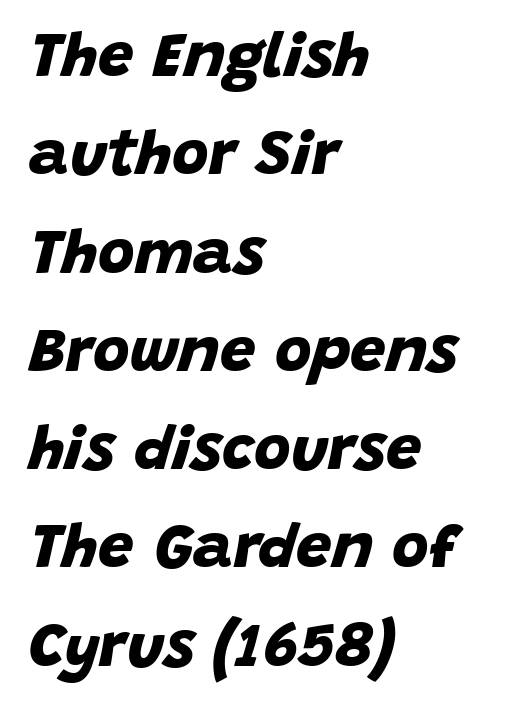
{"serif": "no", "bold": "yes", "weight": "bold", "width": "normal", "stroke_contrast": "low", "x_height": "large", "monospaced": "no", "underline": "no", "align": "left", "line_spacing": "normal", "line_spacing_ratio": 1.56, "letter_spacing": "normal", "letter_spacing_em": 0.0, "glyph_px": 63}
